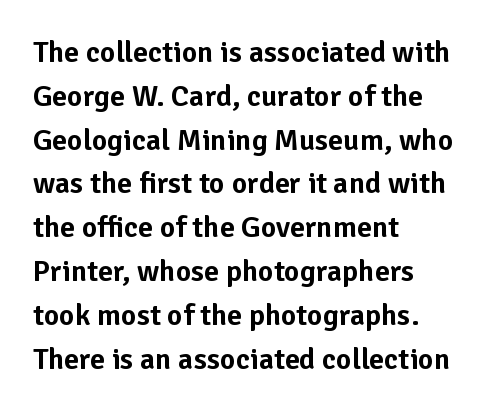
{"serif": "no", "italic": "no", "width": "normal", "stroke_contrast": "low", "x_height": "medium", "monospaced": "no", "underline": "no", "align": "left", "line_spacing": "normal", "line_spacing_ratio": 1.46, "letter_spacing": "normal", "letter_spacing_em": 0.0, "glyph_px": 30}
